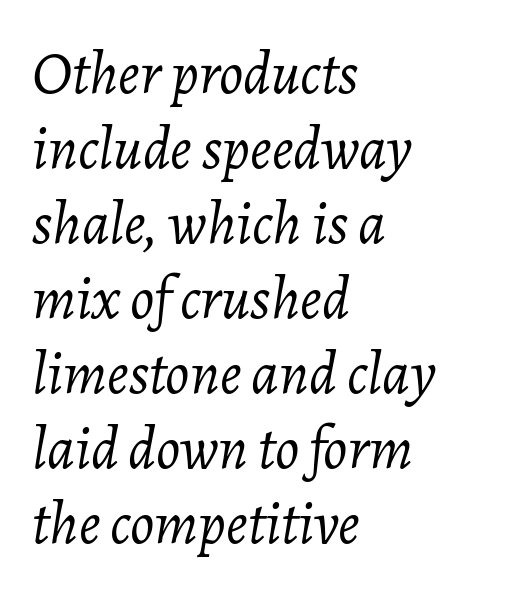
The image shows 60 px light type, italic (leaning right); set left-aligned, normal line spacing (1.25x), normal letter spacing, not underlined; low stroke contrast and a medium x-height.
